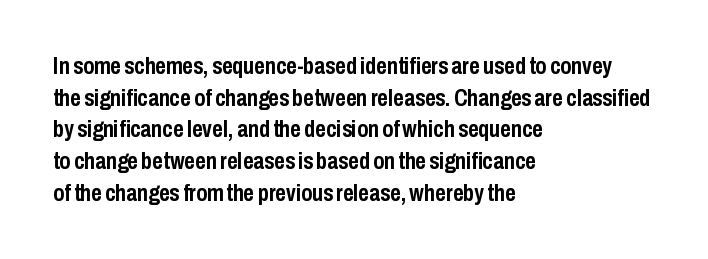
The image shows 23 px bold type, upright; set left-aligned, normal line spacing (1.38x), normal letter spacing, not underlined.
